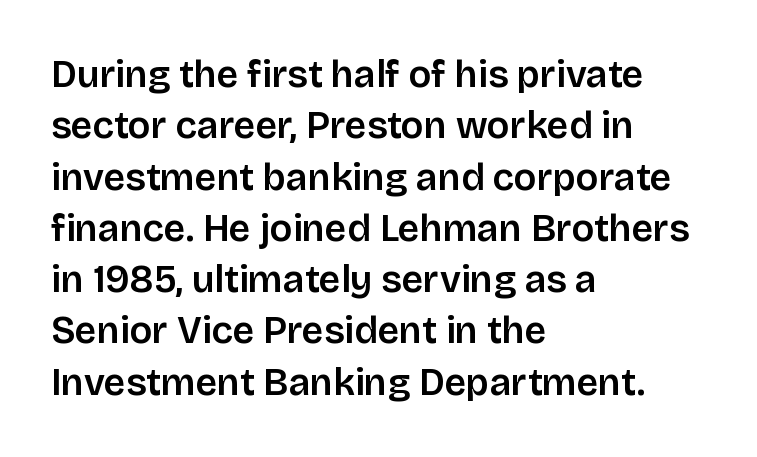
{"serif": "no", "italic": "no", "bold": "semi", "weight": "semibold", "width": "normal", "stroke_contrast": "low", "x_height": "large", "monospaced": "no", "underline": "no", "align": "left", "line_spacing": "normal", "line_spacing_ratio": 1.35, "letter_spacing": "normal", "letter_spacing_em": 0.0, "glyph_px": 38}
